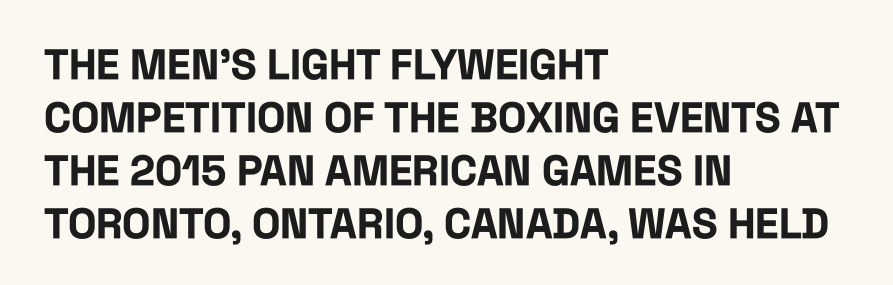
{"serif": "no", "italic": "no", "bold": "yes", "weight": "bold", "width": "condensed", "stroke_contrast": "low", "x_height": "large", "monospaced": "no", "underline": "no", "align": "left", "line_spacing": "normal", "line_spacing_ratio": 1.26, "letter_spacing": "normal", "letter_spacing_em": 0.0, "glyph_px": 42}
